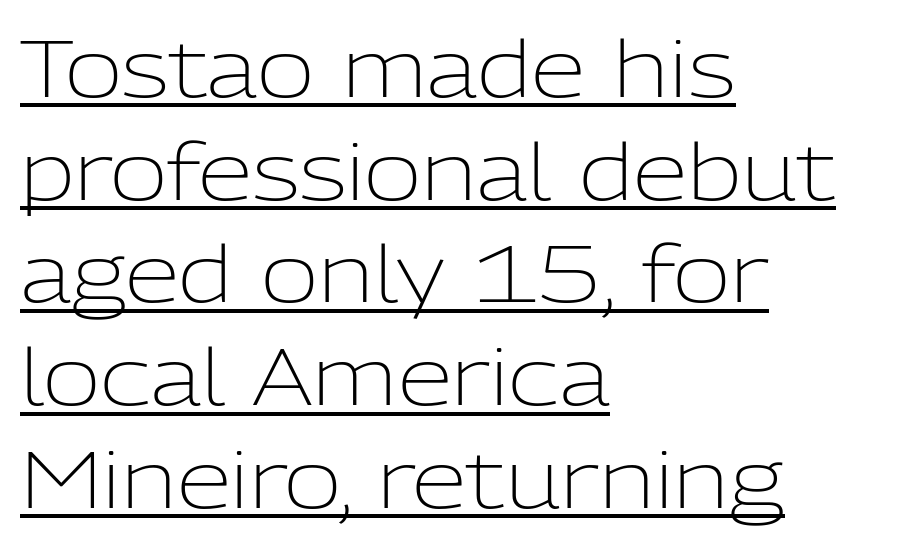
Q: Is the text bold? A: No.
Q: Is the text italic (slanted)? A: No, it is upright.
Q: Is the typeface a serif or a sans-serif typeface? A: Sans-serif.
Q: Is the text underlined? A: Yes.
Q: How is the paragraph aligned? A: Left-aligned.
Q: Is the spacing between letters normal or unusually wide? A: Normal.
Q: Is the spacing between lines tight, normal or loose? A: Normal.
Q: Width (condensed, normal, or wide)? A: Normal.
Q: Stroke contrast? A: Low.
Q: x-height? A: Medium.
Q: Monospaced? A: No.
